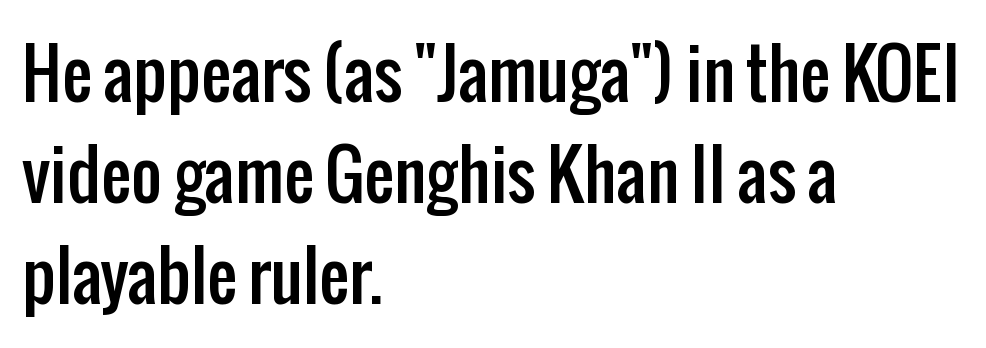
{"serif": "no", "italic": "no", "width": "condensed", "stroke_contrast": "low", "x_height": "medium", "monospaced": "no", "underline": "no", "align": "left", "line_spacing": "normal", "line_spacing_ratio": 1.51, "letter_spacing": "normal", "letter_spacing_em": 0.0, "glyph_px": 67}
